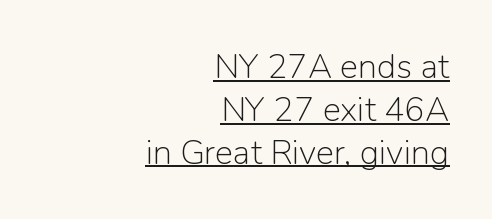
{"serif": "no", "italic": "no", "bold": "no", "weight": "light", "width": "normal", "stroke_contrast": "low", "x_height": "medium", "monospaced": "no", "underline": "yes", "align": "right", "line_spacing": "normal", "line_spacing_ratio": 1.26, "letter_spacing": "normal", "letter_spacing_em": 0.0, "glyph_px": 34}
